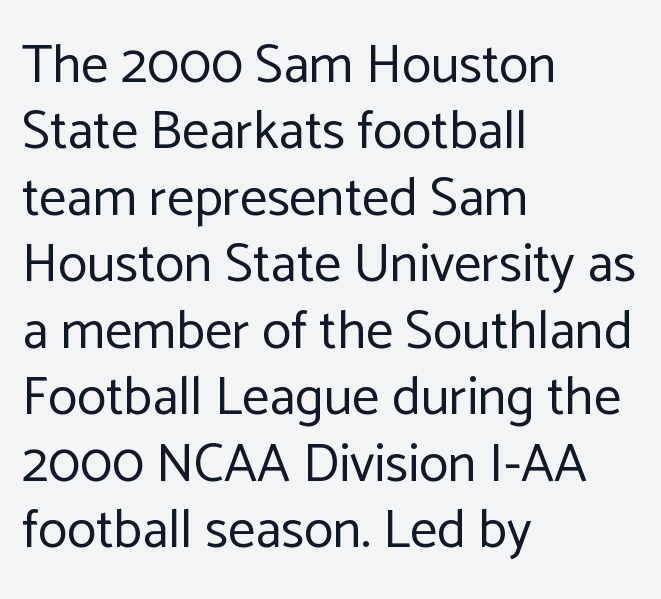
Are there feet on the stems? There aren't — it's a sans. Does extra space separate the letters? No, they use regular spacing. The letters stand straight up with perfectly vertical stems. Do the characters align in a grid? No, the font is proportional. Just letters on the line, the space beneath them empty. Weight class: somewhere from thin through regular.
